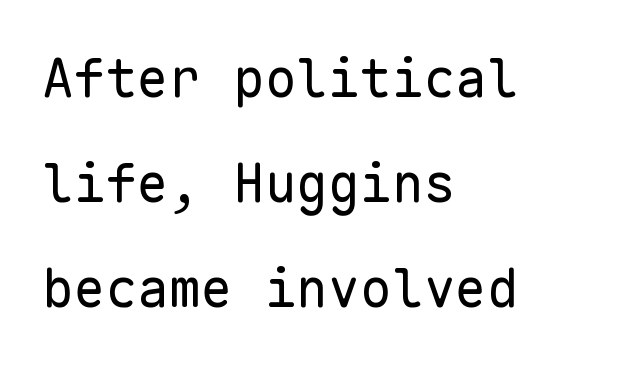
{"serif": "no", "italic": "no", "bold": "no", "weight": "regular", "width": "normal", "stroke_contrast": "low", "x_height": "medium", "monospaced": "yes", "underline": "no", "align": "left", "line_spacing": "loose", "line_spacing_ratio": 1.98, "letter_spacing": "normal", "letter_spacing_em": 0.0, "glyph_px": 53}
